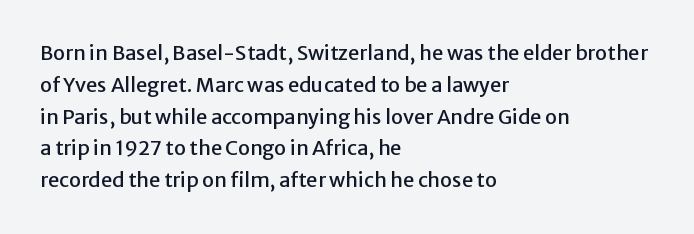
The image shows 20 px text type, upright; set left-aligned, normal line spacing (1.59x), normal letter spacing, not underlined.
